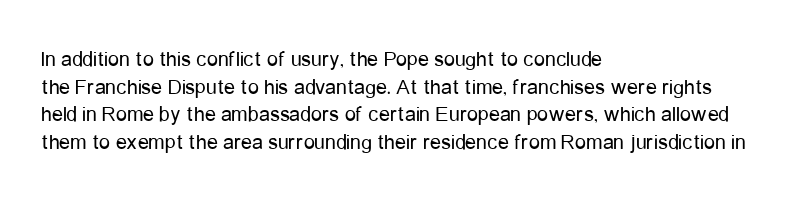
Q: Is the text bold? A: No.
Q: Is the text italic (slanted)? A: No, it is upright.
Q: Is the text underlined? A: No.
Q: How is the paragraph aligned? A: Left-aligned.
Q: Is the spacing between letters normal or unusually wide? A: Normal.
Q: Is the spacing between lines tight, normal or loose? A: Normal.
